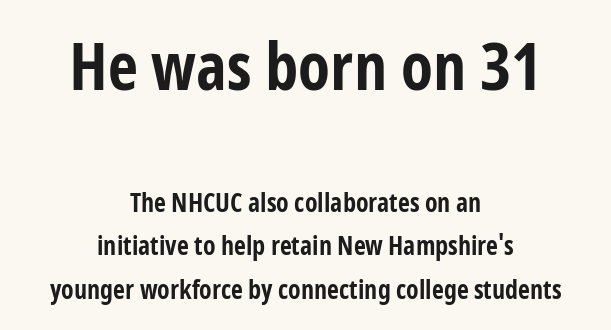
Q: Is the text bold? A: Yes.
Q: Is the text italic (slanted)? A: No, it is upright.
Q: Is the typeface a serif or a sans-serif typeface? A: Sans-serif.
Q: Is the text underlined? A: No.
Q: How is the paragraph aligned? A: Centered.
Q: Is the spacing between letters normal or unusually wide? A: Normal.
Q: Is the spacing between lines tight, normal or loose? A: Normal.
Q: Which block of text is set in a larger size, the first (top) or the second (bottom)? A: The first (top) one.
Q: Width (condensed, normal, or wide)? A: Condensed.
Q: Stroke contrast? A: Low.
Q: x-height? A: Medium.
Q: Monospaced? A: No.
